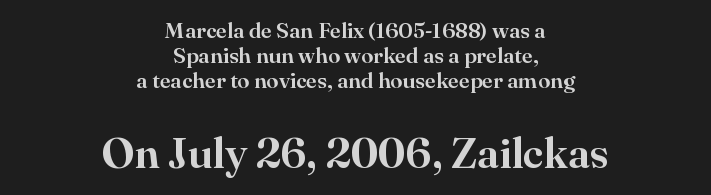
The image shows 43 px serif type, upright; set centered, tight line spacing (1.13x), normal letter spacing, not underlined; the second (bottom) block is 1.95x larger; high stroke contrast and a small x-height.
